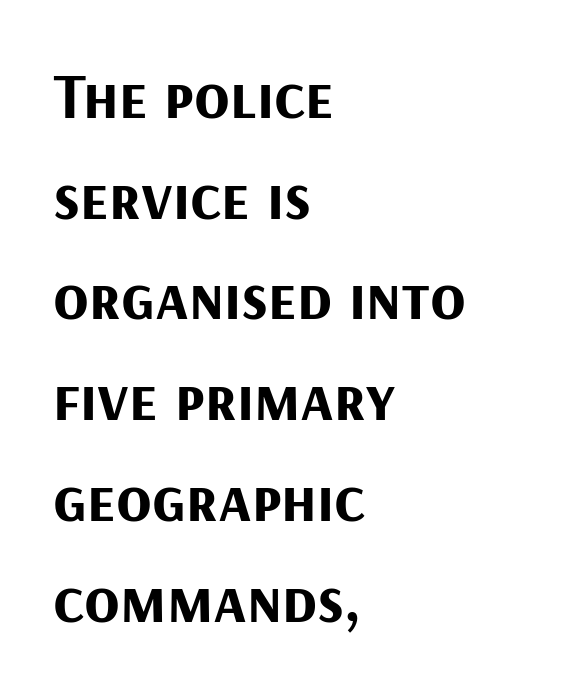
Q: Is the text bold? A: Yes.
Q: Is the text italic (slanted)? A: No, it is upright.
Q: Is the typeface a serif or a sans-serif typeface? A: Sans-serif.
Q: Is the text underlined? A: No.
Q: How is the paragraph aligned? A: Left-aligned.
Q: Is the spacing between letters normal or unusually wide? A: Normal.
Q: Is the spacing between lines tight, normal or loose? A: Normal.
Q: Width (condensed, normal, or wide)? A: Normal.
Q: Stroke contrast? A: Medium.
Q: x-height? A: Medium.
Q: Monospaced? A: No.
